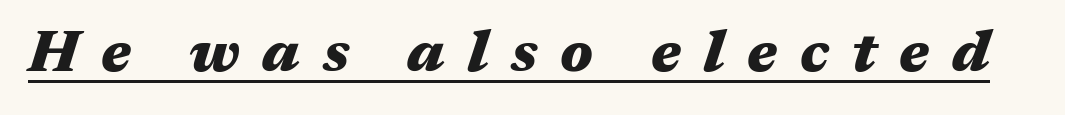
The image shows 58 px heavy, wide type, italic (leaning right); set unusually wide letter spacing (+0.39 em), underlined; medium stroke contrast and a medium x-height.
